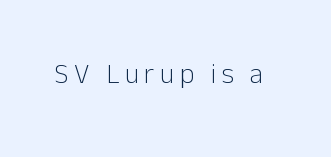
The image shows 28 px light sans-serif type, upright; set not underlined; low stroke contrast and a medium x-height.
